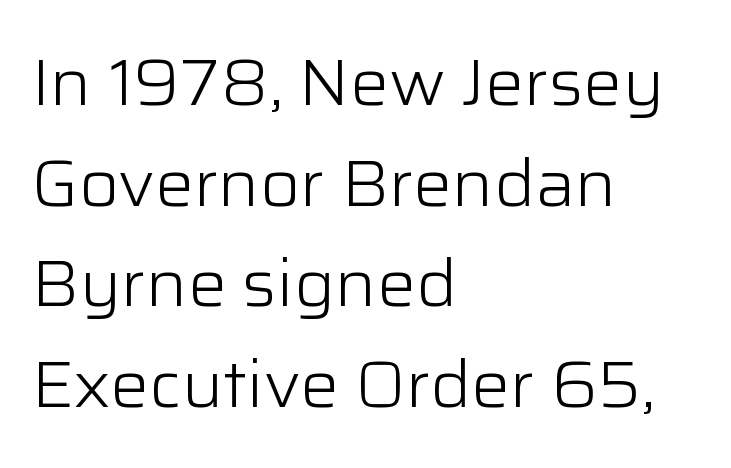
Check under the words: just untouched page. Reading down the block, your eye returns to a fixed left position each line. This sample has the flowing, uneven cadence of proportional lettering. The axis of the letterforms is exactly vertical. A typesetter would call this zero additional tracking.
